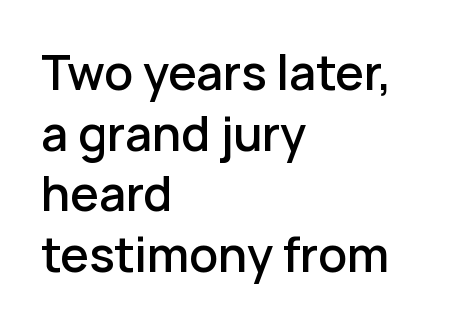
{"serif": "no", "italic": "no", "bold": "semi", "weight": "semibold", "width": "normal", "stroke_contrast": "low", "x_height": "medium", "monospaced": "no", "underline": "no", "align": "left", "line_spacing": "normal", "line_spacing_ratio": 1.32, "letter_spacing": "normal", "letter_spacing_em": 0.0, "glyph_px": 46}
